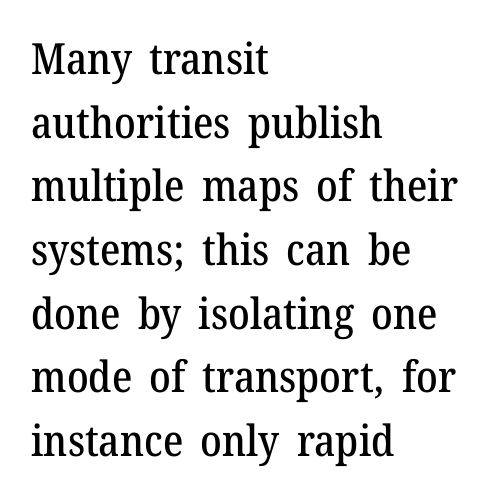
Q: Is the text italic (slanted)? A: No, it is upright.
Q: Is the typeface a serif or a sans-serif typeface? A: Serif.
Q: Is the text underlined? A: No.
Q: How is the paragraph aligned? A: Left-aligned.
Q: Is the spacing between letters normal or unusually wide? A: Normal.
Q: Is the spacing between lines tight, normal or loose? A: Normal.
Q: Width (condensed, normal, or wide)? A: Normal.
Q: Stroke contrast? A: Medium.
Q: x-height? A: Medium.
Q: Monospaced? A: No.
